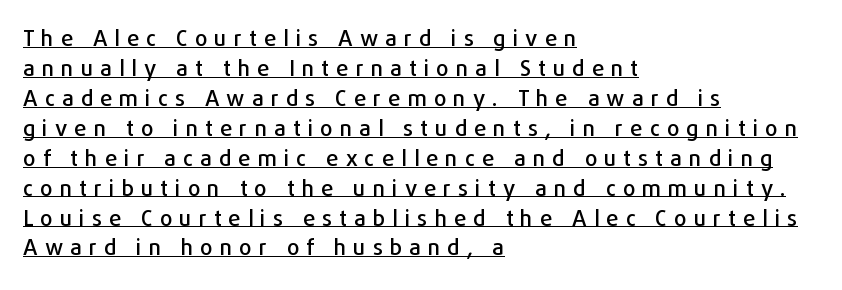
The image shows 22 px text type, upright; set left-aligned, normal line spacing (1.36x), unusually wide letter spacing (+0.32 em), underlined.
